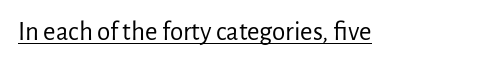
{"italic": "no", "bold": "no", "underline": "yes", "letter_spacing": "normal", "letter_spacing_em": 0.0, "glyph_px": 27}
